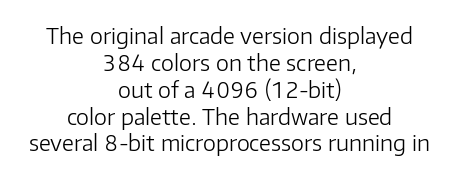
{"italic": "no", "bold": "no", "underline": "no", "align": "center", "line_spacing_ratio": 1.22, "letter_spacing": "normal", "letter_spacing_em": 0.0, "glyph_px": 22}
